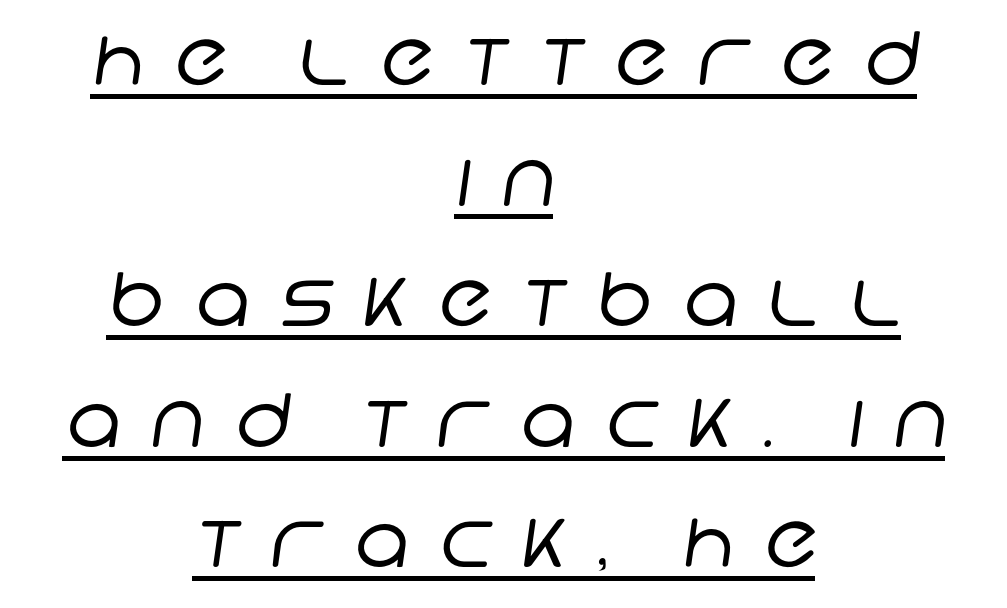
Each letter's strokes conclude bluntly, with no projecting serifs. Emphasis is given by a line drawn under the lettering. The passage shown has open, widely tracked lettering throughout. Each stroke keeps to a modest, everyday thickness or less.
